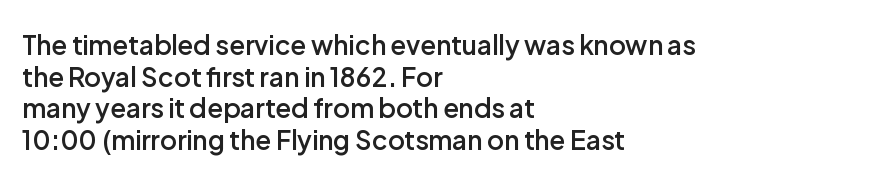
{"italic": "no", "bold": "semi", "underline": "no", "align": "left", "line_spacing_ratio": 1.22, "letter_spacing": "normal", "letter_spacing_em": 0.0, "glyph_px": 26}
